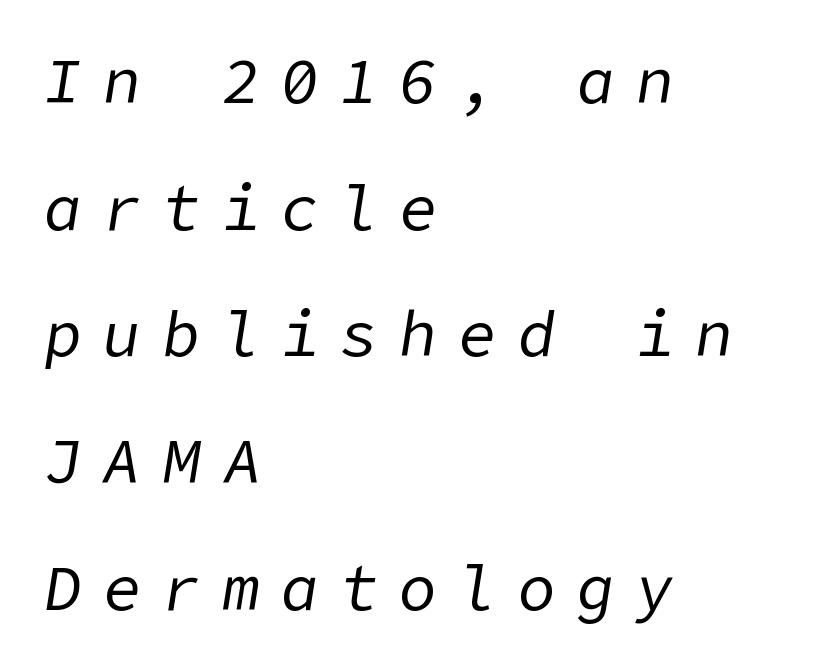
Honestly, the letter spacing is so wide it's the main thing you notice. No letter is thick-stroked: the sample isn't bold. There's an unmistakable incline to the writing here. This rendering uses left alignment, leaving the right contour irregular. Loosely led — the rows are spread out.
